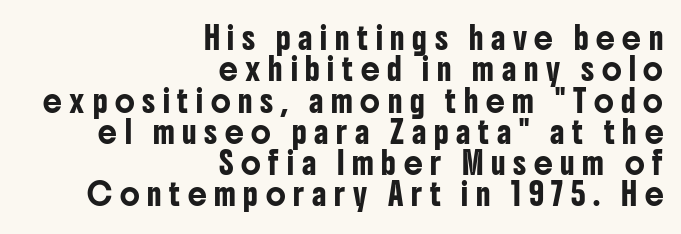
The image shows 21 px text type, upright; set right-aligned, normal line spacing (1.49x), unusually wide letter spacing (+0.37 em), not underlined.
